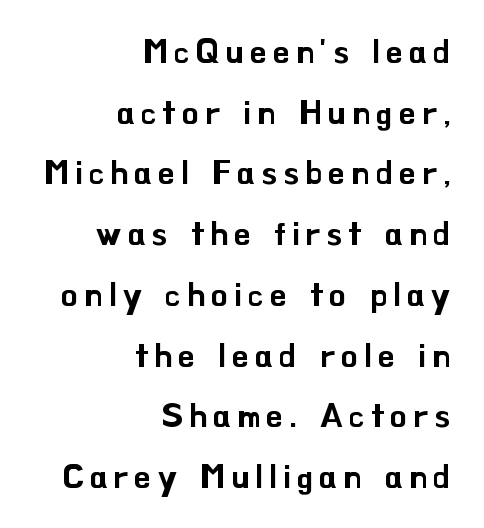
Q: Is the text italic (slanted)? A: No, it is upright.
Q: Is the typeface a serif or a sans-serif typeface? A: Sans-serif.
Q: Is the text underlined? A: No.
Q: How is the paragraph aligned? A: Right-aligned.
Q: Width (condensed, normal, or wide)? A: Normal.
Q: Stroke contrast? A: Low.
Q: x-height? A: Small.
Q: Monospaced? A: No.
